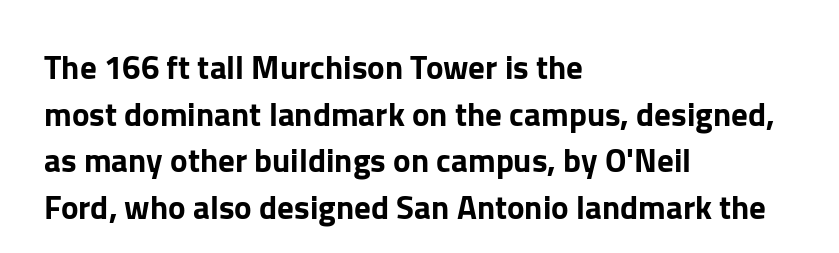
The zone under the glyphs is completely vacant. You could not count columns in this text — the font is proportionally spaced. Compared with typical paragraphs, the rows here are spaced about the same. This is roman type, the default non-slanted kind.
